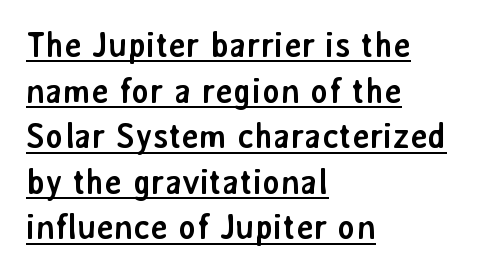
The letters advance in unequal steps, a hallmark of proportional type. Caption: standard tracking, unaltered. As a designer I'd log this as weight 700, bold. Like a heading marked for emphasis, these lines bear an underscore. Caption: multi-line text, flush left, ragged right.
